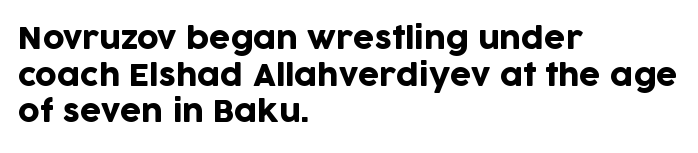
The image shows 30 px sans-serif type, upright; set left-aligned, line spacing 1.22x, normal letter spacing, not underlined; low stroke contrast and a large x-height.
